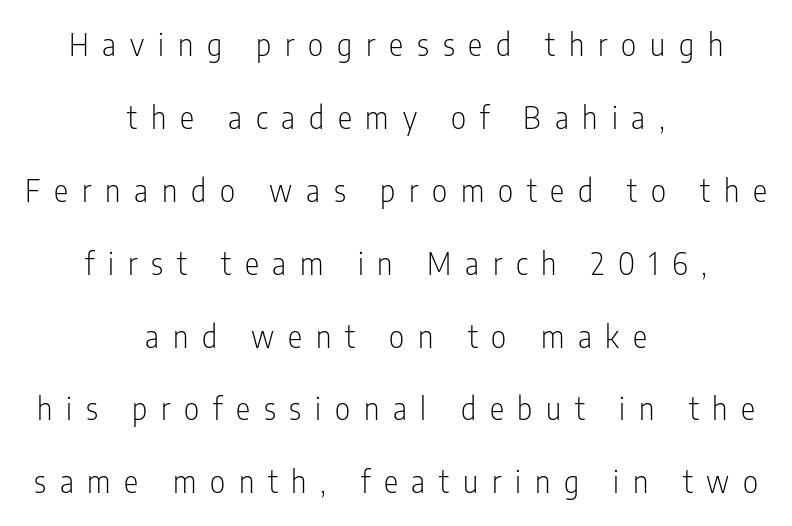
Q: Is the text bold? A: No.
Q: Is the text italic (slanted)? A: No, it is upright.
Q: Is the typeface a serif or a sans-serif typeface? A: Sans-serif.
Q: Is the text underlined? A: No.
Q: How is the paragraph aligned? A: Centered.
Q: Is the spacing between letters normal or unusually wide? A: Unusually wide.
Q: Is the spacing between lines tight, normal or loose? A: Loose.
Q: Width (condensed, normal, or wide)? A: Condensed.
Q: Stroke contrast? A: Low.
Q: x-height? A: Medium.
Q: Monospaced? A: No.
